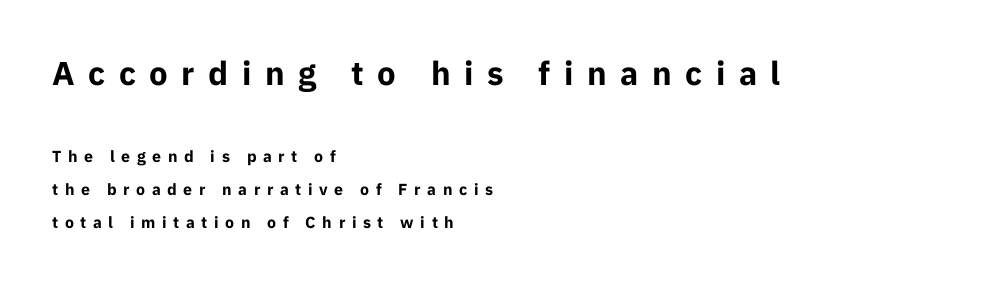
Q: Is the text bold? A: Yes.
Q: Is the text italic (slanted)? A: No, it is upright.
Q: Is the typeface a serif or a sans-serif typeface? A: Sans-serif.
Q: Is the text underlined? A: No.
Q: How is the paragraph aligned? A: Left-aligned.
Q: Is the spacing between letters normal or unusually wide? A: Unusually wide.
Q: Is the spacing between lines tight, normal or loose? A: Loose.
Q: Which block of text is set in a larger size, the first (top) or the second (bottom)? A: The first (top) one.
Q: Width (condensed, normal, or wide)? A: Normal.
Q: Stroke contrast? A: Low.
Q: x-height? A: Medium.
Q: Monospaced? A: No.
